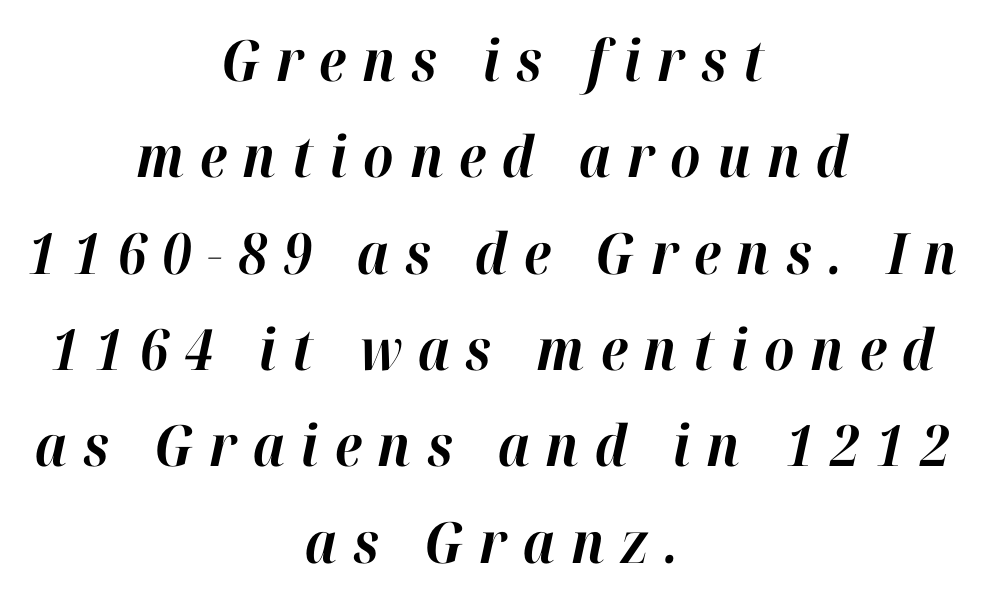
Q: Is the text bold? A: Yes.
Q: Is the text italic (slanted)? A: Yes, it leans right by about 12 degrees.
Q: Is the text underlined? A: No.
Q: How is the paragraph aligned? A: Centered.
Q: Is the spacing between letters normal or unusually wide? A: Unusually wide.
Q: Is the spacing between lines tight, normal or loose? A: Normal.
Q: Width (condensed, normal, or wide)? A: Normal.
Q: Stroke contrast? A: High.
Q: x-height? A: Medium.
Q: Monospaced? A: No.
